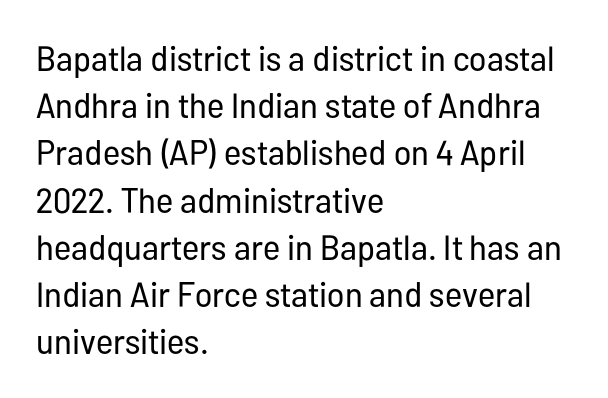
Stroke thickness stays within the range of a standard reading face or lighter. Bare-footed words on every line. A classic flush-left, rag-right setting is used for this passage. Is there any slant? The stems are plumb.
